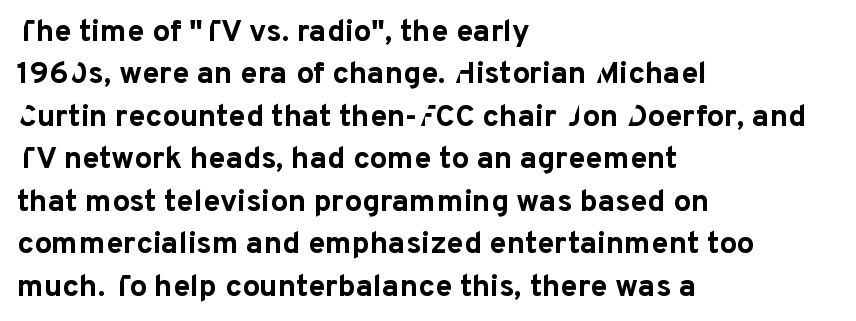
Q: Is the text bold? A: Yes.
Q: Is the text italic (slanted)? A: No, it is upright.
Q: Is the typeface a serif or a sans-serif typeface? A: Sans-serif.
Q: Is the text underlined? A: No.
Q: How is the paragraph aligned? A: Left-aligned.
Q: Is the spacing between letters normal or unusually wide? A: Normal.
Q: Is the spacing between lines tight, normal or loose? A: Normal.
Q: Width (condensed, normal, or wide)? A: Normal.
Q: Stroke contrast? A: Low.
Q: x-height? A: Medium.
Q: Monospaced? A: No.
